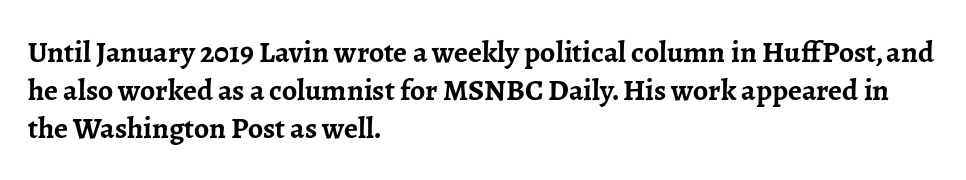
The image shows 30 px semibold serif type, upright; set left-aligned, normal line spacing (1.26x), normal letter spacing, not underlined; low stroke contrast and a medium x-height.
